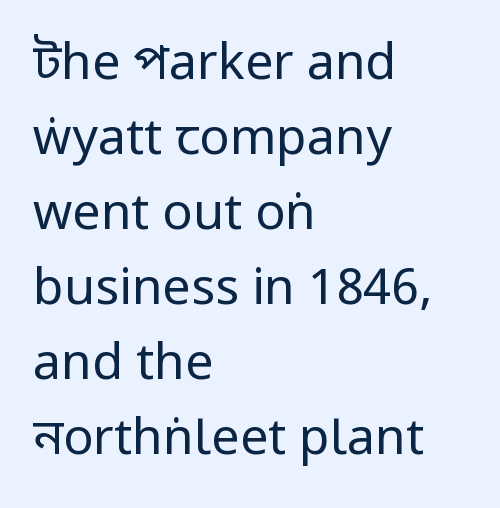
The image shows 50 px regular-weight, condensed sans-serif type, upright; set left-aligned, normal line spacing (1.5x), normal letter spacing, not underlined; low stroke contrast and a large x-height.
